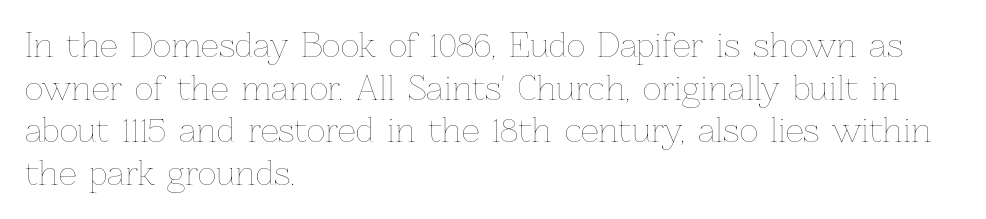
Q: Is the text bold? A: No.
Q: Is the text italic (slanted)? A: No, it is upright.
Q: Is the text underlined? A: No.
Q: How is the paragraph aligned? A: Left-aligned.
Q: Is the spacing between letters normal or unusually wide? A: Normal.
Q: Is the spacing between lines tight, normal or loose? A: Normal.
Q: Width (condensed, normal, or wide)? A: Normal.
Q: Stroke contrast? A: Low.
Q: x-height? A: Medium.
Q: Monospaced? A: No.
